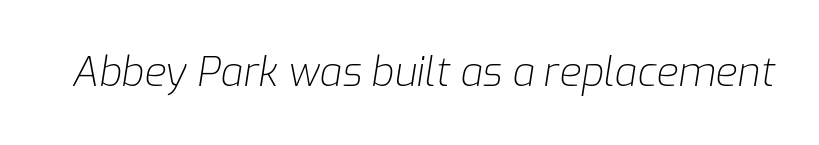
Q: Is the text bold? A: No.
Q: Is the text italic (slanted)? A: Yes, it leans right by about 9 degrees.
Q: Is the text underlined? A: No.
Q: Is the spacing between letters normal or unusually wide? A: Normal.
Q: Width (condensed, normal, or wide)? A: Normal.
Q: Stroke contrast? A: Low.
Q: x-height? A: Medium.
Q: Monospaced? A: No.
